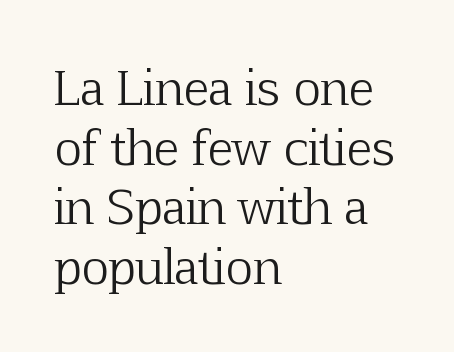
Leading matches the norm, producing a regular column. The letters advance in unequal steps, a hallmark of proportional type. When letters stand straight like this, we call the style roman or upright. Tracking value appears to be zero — textbook default spacing. To sum up the face: it has serifs.
